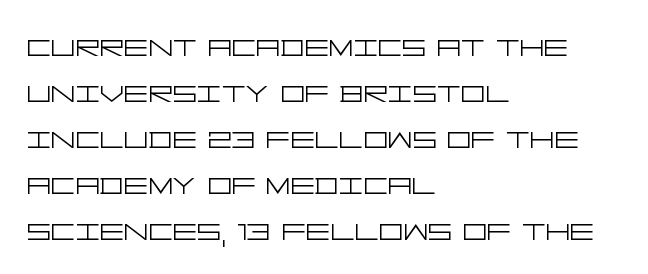
Q: Is the text bold? A: No.
Q: Is the text italic (slanted)? A: No, it is upright.
Q: Is the typeface a serif or a sans-serif typeface? A: Sans-serif.
Q: Is the text underlined? A: No.
Q: How is the paragraph aligned? A: Left-aligned.
Q: Is the spacing between letters normal or unusually wide? A: Normal.
Q: Width (condensed, normal, or wide)? A: Wide.
Q: Stroke contrast? A: Low.
Q: x-height? A: Large.
